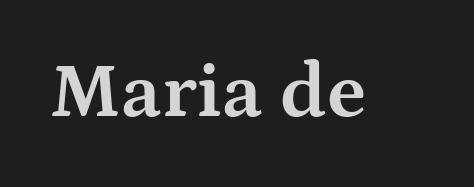
Q: Is the text bold? A: Yes.
Q: Is the text italic (slanted)? A: No, it is upright.
Q: Is the typeface a serif or a sans-serif typeface? A: Serif.
Q: Is the text underlined? A: No.
Q: Is the spacing between letters normal or unusually wide? A: Normal.
Q: Width (condensed, normal, or wide)? A: Wide.
Q: Stroke contrast? A: Medium.
Q: x-height? A: Medium.
Q: Monospaced? A: No.
